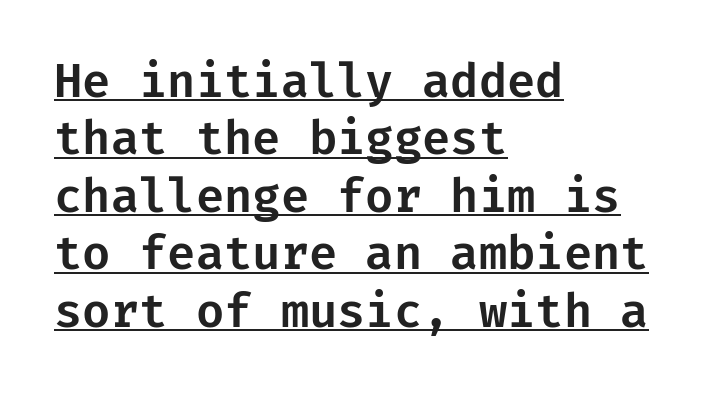
{"serif": "no", "italic": "no", "width": "normal", "stroke_contrast": "low", "x_height": "medium", "underline": "yes", "align": "left", "line_spacing": "normal", "line_spacing_ratio": 1.25, "letter_spacing": "normal", "letter_spacing_em": 0.0, "glyph_px": 46}
